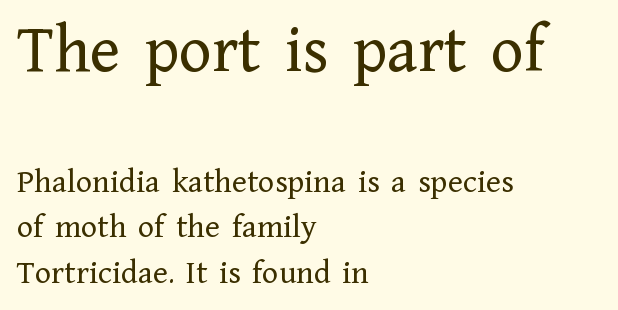
The image shows 69 px regular-weight serif type, upright; set left-aligned, normal line spacing (1.34x), normal letter spacing, not underlined; the first (top) block is 2.03x larger; low stroke contrast and a medium x-height.
